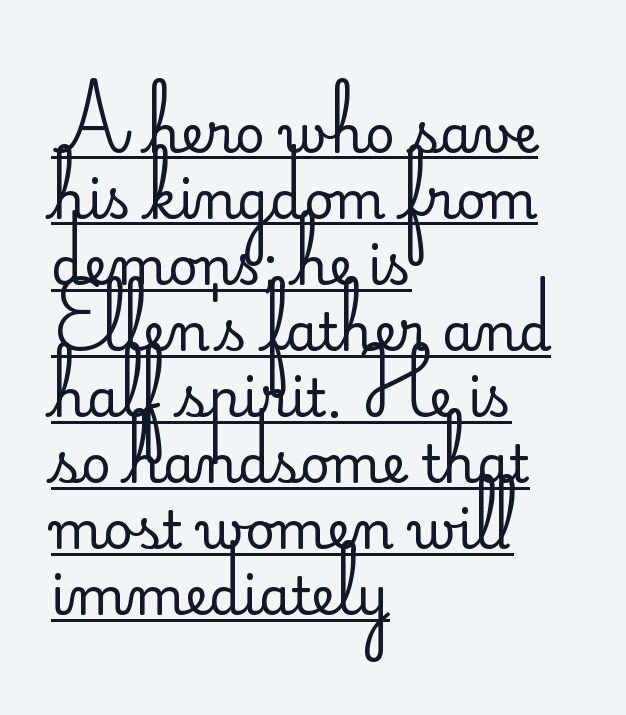
{"serif": "no", "italic": "no", "bold": "no", "weight": "regular", "width": "normal", "stroke_contrast": "low", "x_height": "small", "monospaced": "no", "underline": "yes", "align": "left", "line_spacing": "normal", "line_spacing_ratio": 1.27, "letter_spacing": "normal", "letter_spacing_em": 0.0, "glyph_px": 52}
